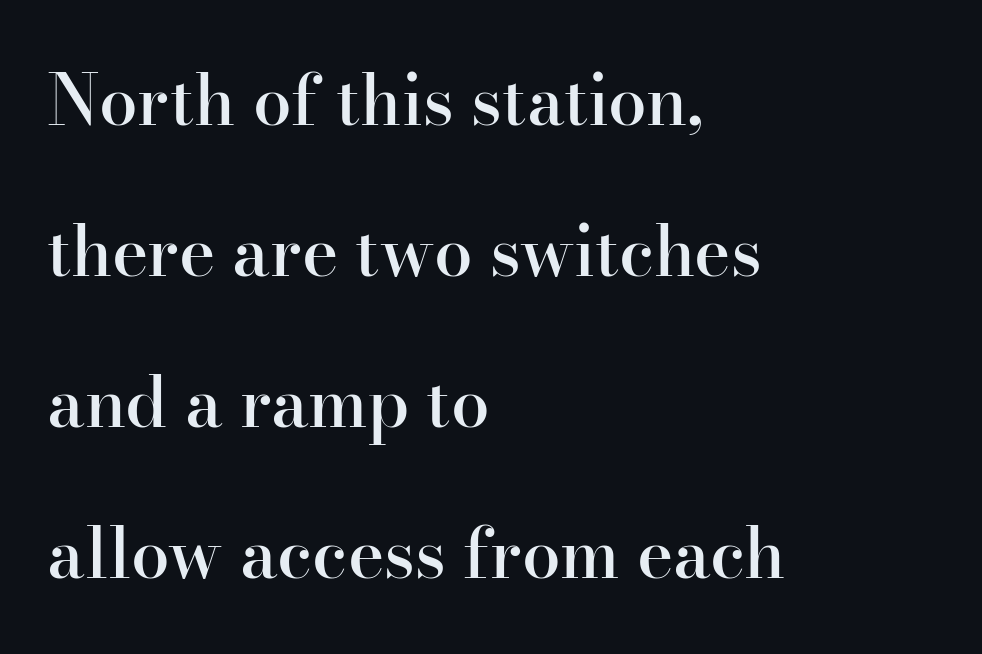
The image shows 69 px semibold serif type, upright; set left-aligned, loose line spacing (2.19x), normal letter spacing, not underlined; high stroke contrast and a small x-height.
